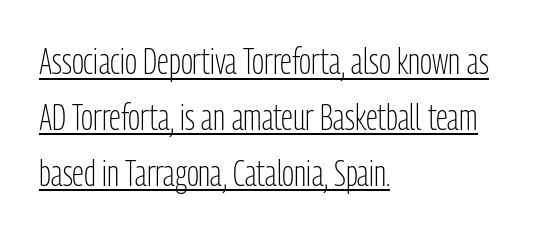
Q: Is the text bold? A: No.
Q: Is the text italic (slanted)? A: No, it is upright.
Q: Is the typeface a serif or a sans-serif typeface? A: Sans-serif.
Q: Is the text underlined? A: Yes.
Q: How is the paragraph aligned? A: Left-aligned.
Q: Is the spacing between letters normal or unusually wide? A: Normal.
Q: Is the spacing between lines tight, normal or loose? A: Normal.
Q: Width (condensed, normal, or wide)? A: Condensed.
Q: Stroke contrast? A: Low.
Q: x-height? A: Medium.
Q: Monospaced? A: No.
